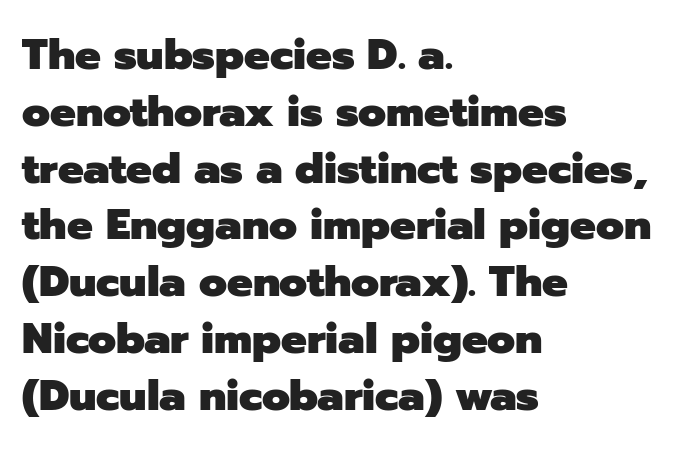
Q: Is the text bold? A: Yes.
Q: Is the text italic (slanted)? A: No, it is upright.
Q: Is the typeface a serif or a sans-serif typeface? A: Sans-serif.
Q: Is the text underlined? A: No.
Q: How is the paragraph aligned? A: Left-aligned.
Q: Is the spacing between letters normal or unusually wide? A: Normal.
Q: Is the spacing between lines tight, normal or loose? A: Normal.
Q: Width (condensed, normal, or wide)? A: Normal.
Q: Stroke contrast? A: Low.
Q: x-height? A: Medium.
Q: Monospaced? A: No.
